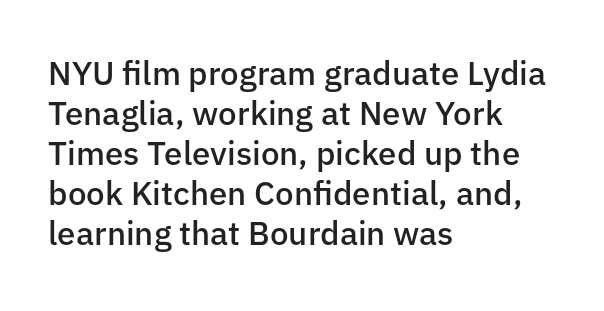
The image shows 33 px semibold sans-serif type, upright; set left-aligned, line spacing 1.21x, normal letter spacing, not underlined; low stroke contrast and a medium x-height.
